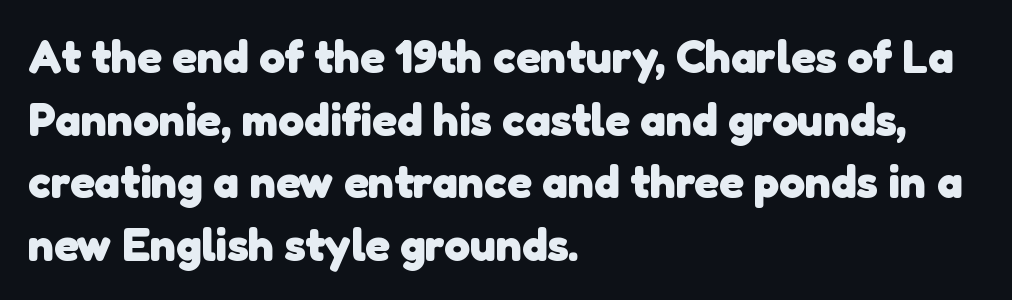
Horizontal bands of white between lines are of average thickness. The rendering keeps characters at their native spacing. Type without underlining. This sample uses a sans-serif face. Is this a fixed-width face? No — the glyphs have proportional, varying widths. The passage is arranged the way most books set body copy — flush left.
